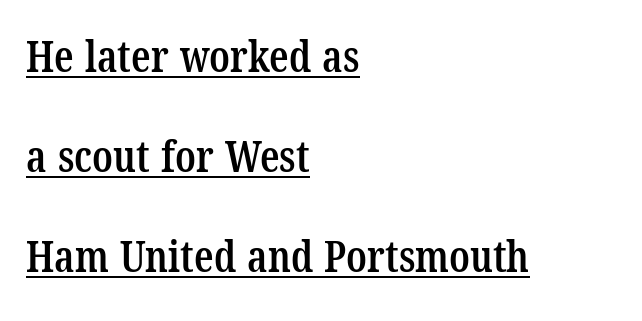
{"serif": "yes", "bold": "semi", "weight": "semibold", "width": "condensed", "stroke_contrast": "low", "x_height": "medium", "monospaced": "no", "underline": "yes", "align": "left", "line_spacing": "loose", "line_spacing_ratio": 2.33, "letter_spacing": "normal", "letter_spacing_em": 0.0, "glyph_px": 43}
